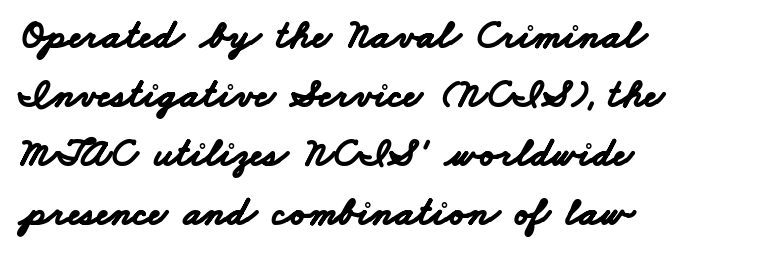
{"serif": "no", "bold": "yes", "weight": "bold", "width": "wide", "stroke_contrast": "low", "x_height": "small", "monospaced": "no", "underline": "no", "align": "left", "line_spacing": "normal", "line_spacing_ratio": 1.44, "letter_spacing": "normal", "letter_spacing_em": 0.0, "glyph_px": 41}
